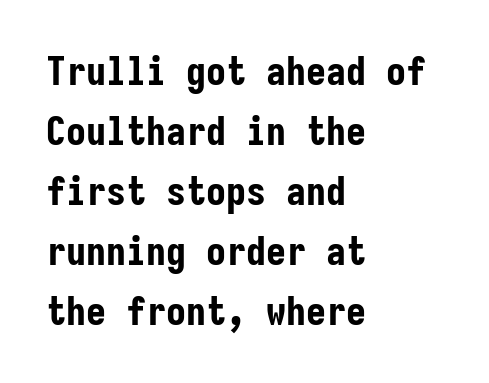
{"serif": "no", "italic": "no", "bold": "yes", "weight": "bold", "width": "condensed", "stroke_contrast": "low", "x_height": "medium", "monospaced": "yes", "underline": "no", "align": "left", "line_spacing": "normal", "line_spacing_ratio": 1.5, "letter_spacing": "normal", "letter_spacing_em": 0.0, "glyph_px": 40}
